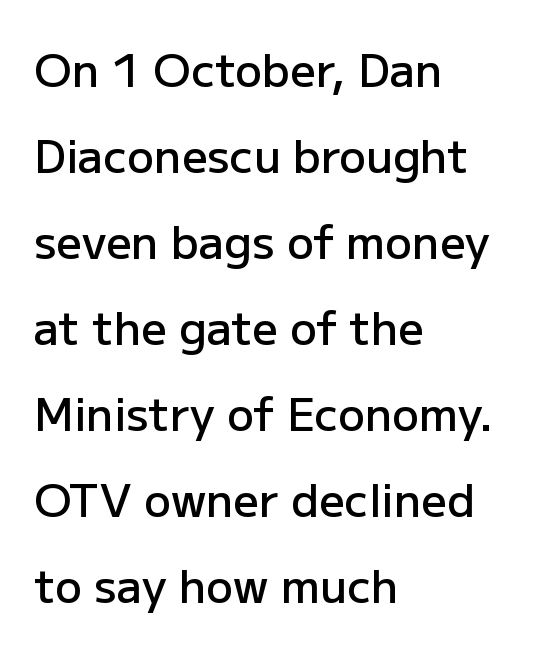
The image shows 45 px semibold sans-serif type, upright; set left-aligned, loose line spacing (1.91x), normal letter spacing, not underlined; low stroke contrast and a medium x-height.
